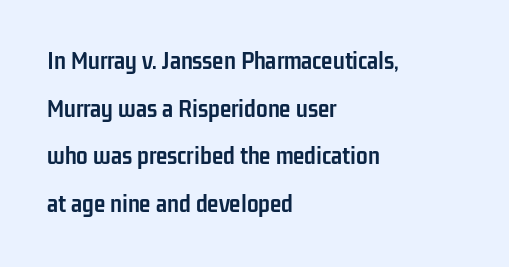
{"italic": "no", "bold": "yes", "underline": "no", "align": "left", "line_spacing_ratio": 1.83, "letter_spacing": "normal", "letter_spacing_em": 0.0, "glyph_px": 26}
